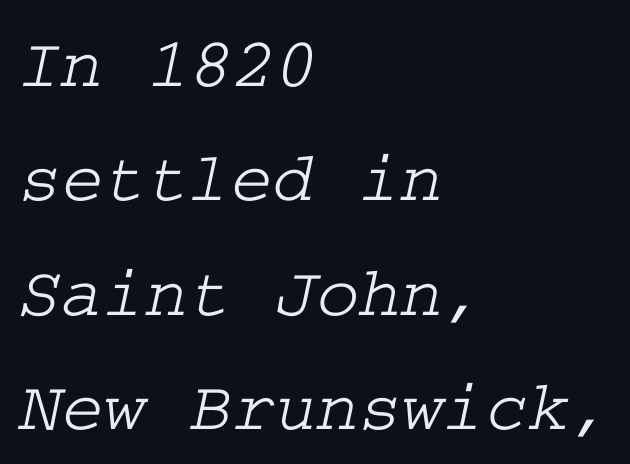
Q: Is the typeface a serif or a sans-serif typeface? A: Serif.
Q: Is the text underlined? A: No.
Q: How is the paragraph aligned? A: Left-aligned.
Q: Is the spacing between letters normal or unusually wide? A: Normal.
Q: Is the spacing between lines tight, normal or loose? A: Normal.
Q: Width (condensed, normal, or wide)? A: Wide.
Q: Stroke contrast? A: Low.
Q: x-height? A: Medium.
